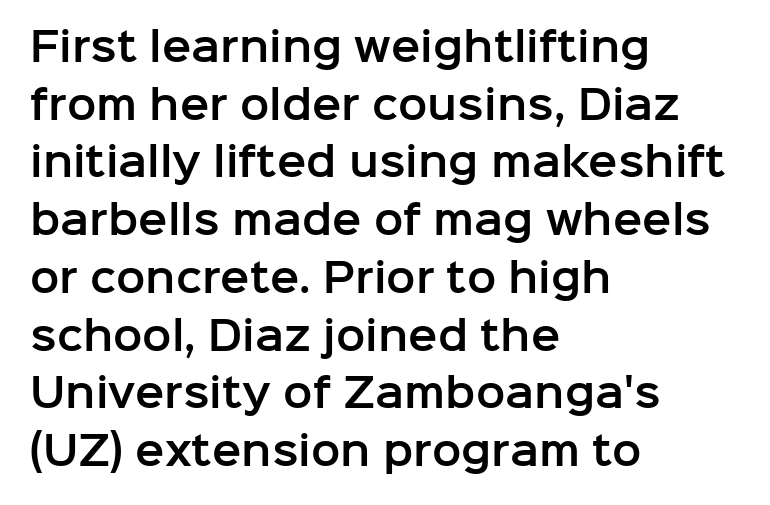
The image shows 39 px sans-serif type, upright; set left-aligned, normal line spacing (1.48x), normal letter spacing, not underlined; low stroke contrast and a medium x-height.
